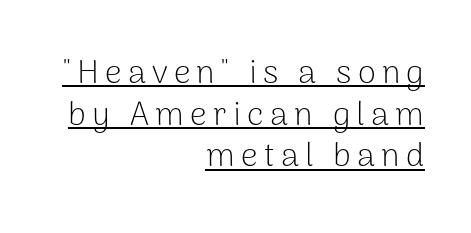
The image shows 33 px light sans-serif type, upright; set right-aligned, normal line spacing (1.26x), underlined; low stroke contrast and a medium x-height.
